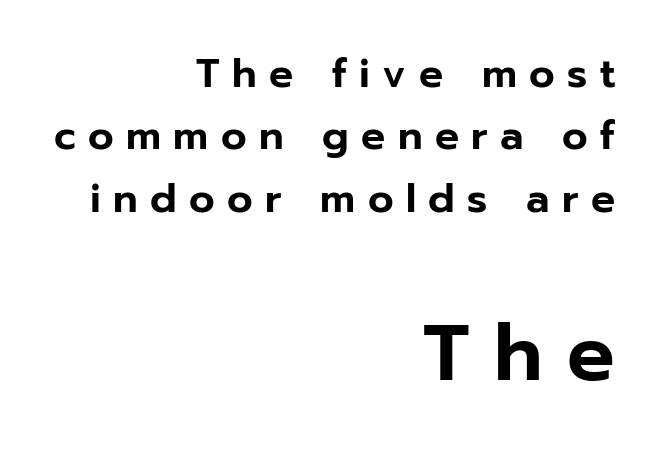
Varying glyph widths throughout — classic text-font behaviour. Plain, unruled lines of type. Reading top to bottom, the characters get bigger at the block break. The letters stand upright; this is a roman face. The text block is weighted toward the right margin, trailing off unevenly leftward.
